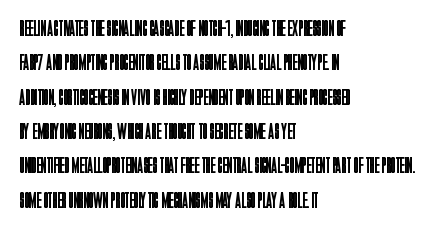
Q: Is the text bold? A: No.
Q: Is the text italic (slanted)? A: No, it is upright.
Q: Is the text underlined? A: No.
Q: How is the paragraph aligned? A: Left-aligned.
Q: Is the spacing between letters normal or unusually wide? A: Normal.
Q: Is the spacing between lines tight, normal or loose? A: Normal.
